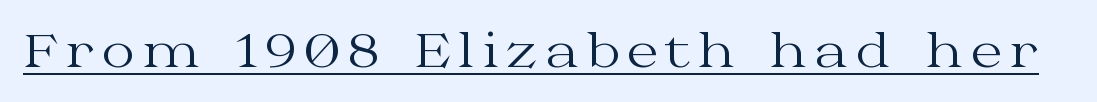
Q: Is the text bold? A: No.
Q: Is the text italic (slanted)? A: No, it is upright.
Q: Is the typeface a serif or a sans-serif typeface? A: Serif.
Q: Is the text underlined? A: Yes.
Q: Width (condensed, normal, or wide)? A: Wide.
Q: Stroke contrast? A: Medium.
Q: x-height? A: Medium.
Q: Monospaced? A: No.
